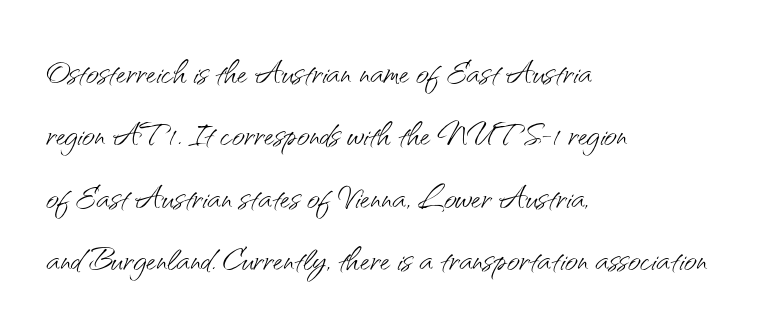
Stroke mass is kept to a normal reading level or below. Where is the straight margin? On the left. Just letters on the line, the space beneath them empty. The letters advance in unequal steps, a hallmark of proportional type.
